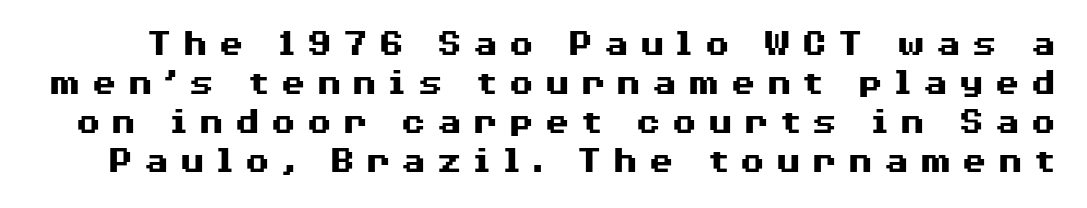
Spacing verdict: proportional, widths tailored to each character. This rendering features lettering with no underline. The letters stand upright; this is a roman face. These lines have a slow, spaced-out rhythm from letter to letter. As a designer I'd log this as weight 700, bold. The lines are packed closely together with very little leading.
